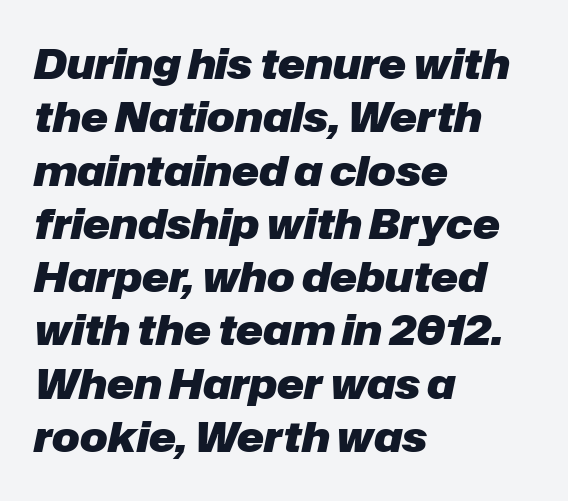
The image shows 41 px heavy type, italic (leaning right); set left-aligned, normal line spacing (1.3x), normal letter spacing, not underlined; low stroke contrast and a medium x-height.
